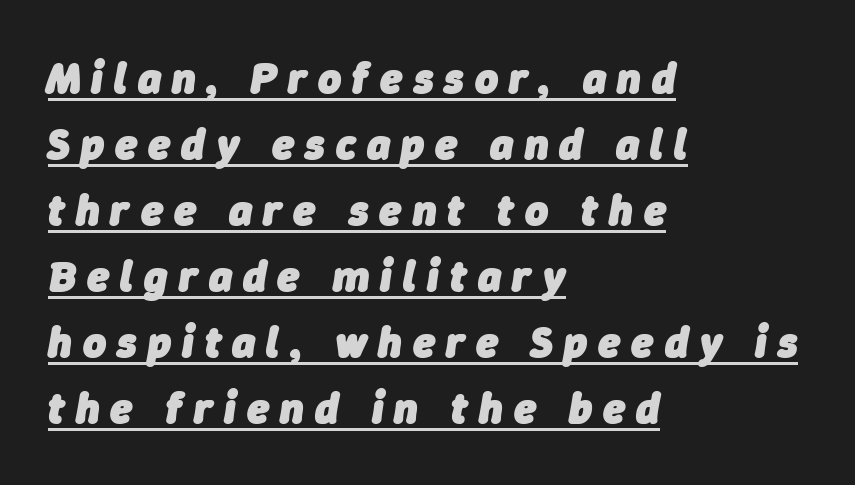
In designer terms, the underline attribute is active on this setting. These lines have a slow, spaced-out rhythm from letter to letter. The line-height multiplier appears to be the usual default. These lines are rendered in a variable-pitch font. Casual observation: everything's shoved over to the left.
